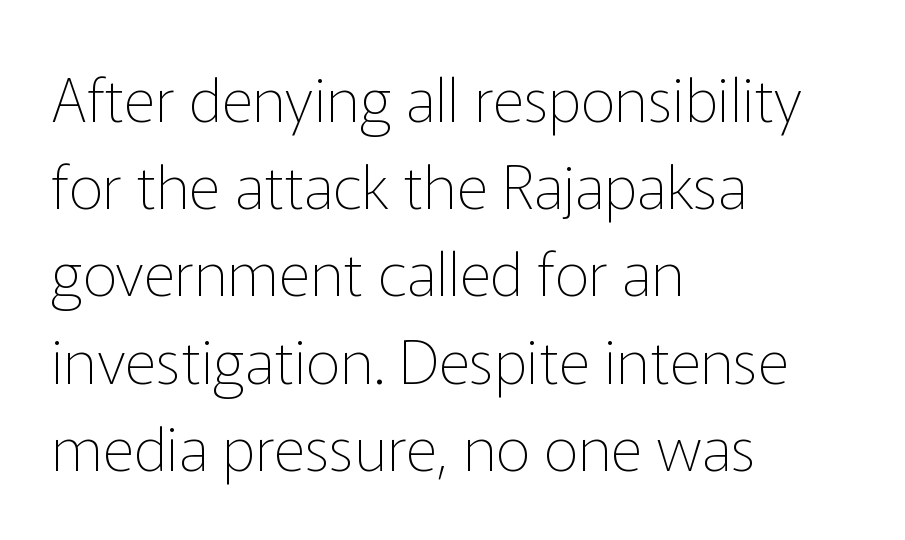
{"serif": "no", "italic": "no", "bold": "no", "weight": "thin", "width": "normal", "stroke_contrast": "low", "x_height": "medium", "monospaced": "no", "underline": "no", "align": "left", "line_spacing": "normal", "line_spacing_ratio": 1.43, "letter_spacing": "normal", "letter_spacing_em": 0.0, "glyph_px": 61}
